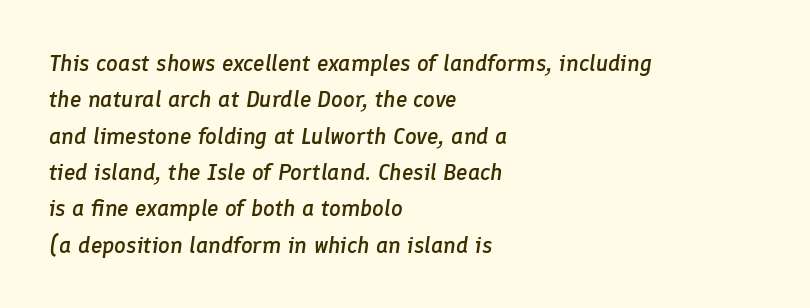
{"italic": "yes", "lean": "right", "slant_degrees": 8, "bold": "semi", "underline": "no", "align": "left", "line_spacing": "normal", "line_spacing_ratio": 1.58, "letter_spacing": "normal", "letter_spacing_em": 0.0, "glyph_px": 23}
